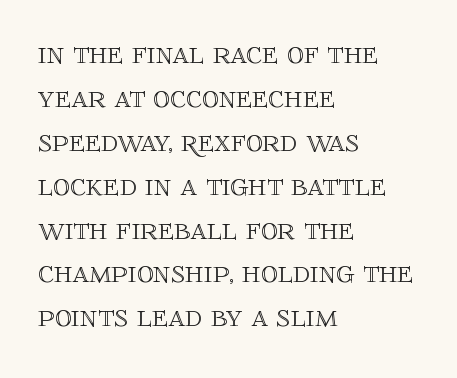
Casual observation: everything's shoved over to the left. Designer's note — italics off, roman on. This sample keeps an unexceptional amount of space between lines. Between one letter and the next there's only the usual sliver of space. The strip under each line holds only bare page.
